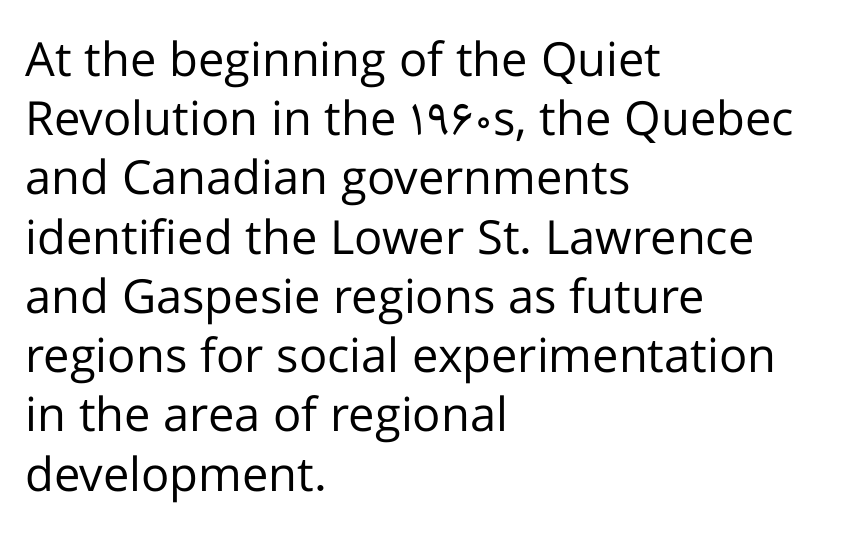
The image shows 47 px regular-weight sans-serif type, upright; set left-aligned, normal line spacing (1.26x), normal letter spacing, not underlined; low stroke contrast and a medium x-height.
